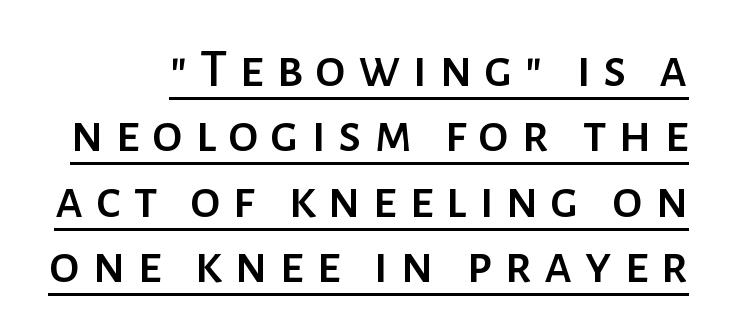
The image shows 55 px sans-serif type, upright; set line spacing 1.19x, unusually wide letter spacing (+0.22 em), underlined; low stroke contrast and a medium x-height.
